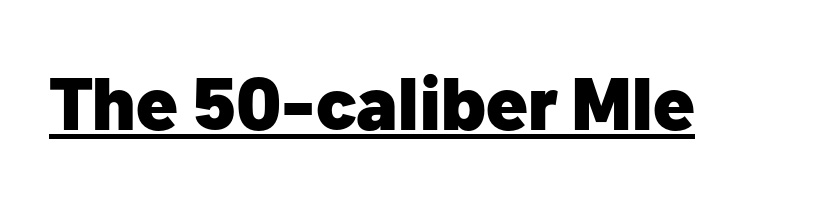
What decoration does the sample have? An underline. Observe the absence of serifs on each vertical stroke in this sample. Inter-character spacing is left at the font's built-in metrics. Style check: upright.
